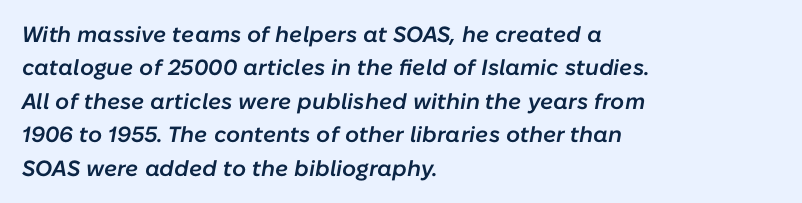
Q: Is the text bold? A: Semi-bold.
Q: Is the text italic (slanted)? A: Yes, it leans right by about 10 degrees.
Q: Is the text underlined? A: No.
Q: How is the paragraph aligned? A: Left-aligned.
Q: Is the spacing between letters normal or unusually wide? A: Normal.
Q: Is the spacing between lines tight, normal or loose? A: Normal.
